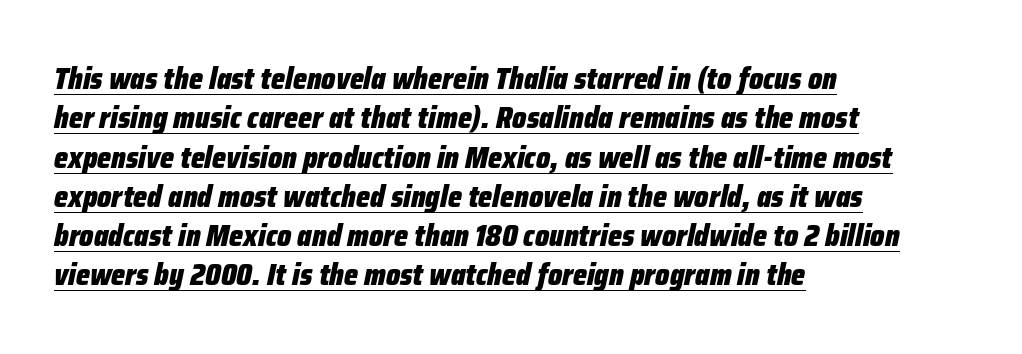
{"italic": "yes", "lean": "right", "slant_degrees": 12, "bold": "yes", "weight": "heavy", "width": "condensed", "stroke_contrast": "low", "x_height": "medium", "monospaced": "no", "underline": "yes", "align": "left", "line_spacing": "normal", "line_spacing_ratio": 1.31, "letter_spacing": "normal", "letter_spacing_em": 0.0, "glyph_px": 30}
